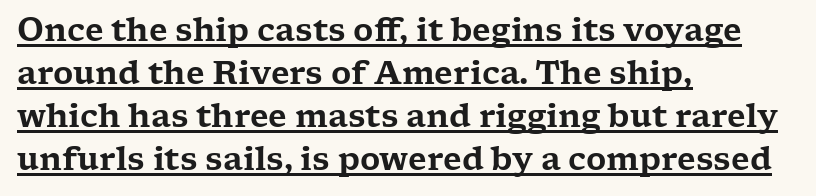
Q: Is the text italic (slanted)? A: No, it is upright.
Q: Is the typeface a serif or a sans-serif typeface? A: Serif.
Q: Is the text underlined? A: Yes.
Q: How is the paragraph aligned? A: Left-aligned.
Q: Is the spacing between letters normal or unusually wide? A: Normal.
Q: Is the spacing between lines tight, normal or loose? A: Normal.
Q: Width (condensed, normal, or wide)? A: Wide.
Q: Stroke contrast? A: Low.
Q: x-height? A: Medium.
Q: Monospaced? A: No.
